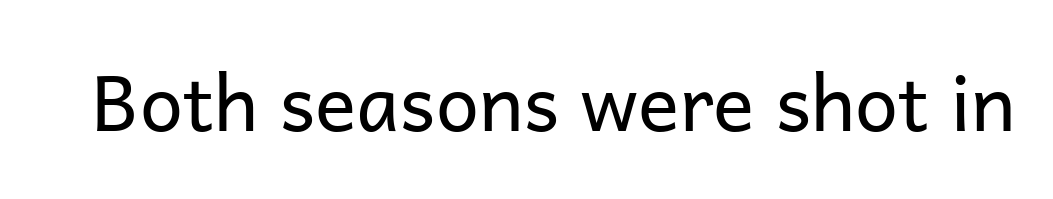
The typeface has the unassuming heft of standard copy or less. In terms of posture, this sample is upright. Students, note that the glyphs here touch the page at normal intervals. A clean baseline with only descenders dipping below it.
